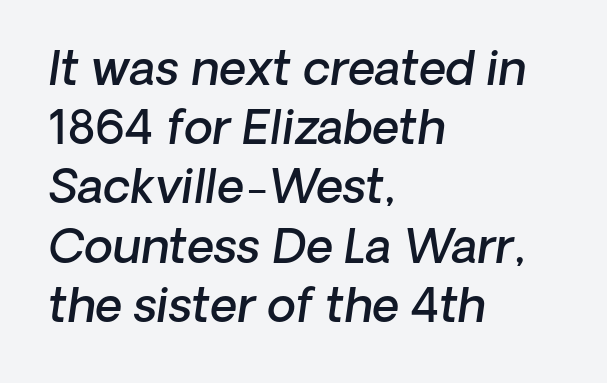
Q: Is the text bold? A: Semi-bold.
Q: Is the typeface a serif or a sans-serif typeface? A: Sans-serif.
Q: Is the text underlined? A: No.
Q: How is the paragraph aligned? A: Left-aligned.
Q: Is the spacing between letters normal or unusually wide? A: Normal.
Q: Is the spacing between lines tight, normal or loose? A: Normal.
Q: Width (condensed, normal, or wide)? A: Normal.
Q: Stroke contrast? A: Low.
Q: x-height? A: Medium.
Q: Monospaced? A: No.
